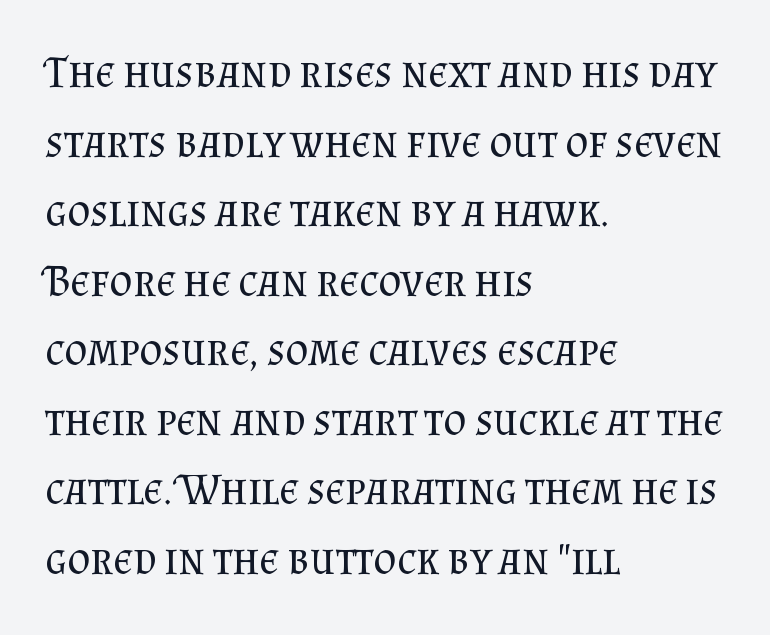
{"serif": "yes", "italic": "no", "bold": "no", "weight": "regular", "width": "normal", "stroke_contrast": "medium", "x_height": "small", "monospaced": "no", "underline": "no", "align": "left", "line_spacing": "normal", "line_spacing_ratio": 1.58, "letter_spacing": "normal", "letter_spacing_em": 0.0, "glyph_px": 44}
